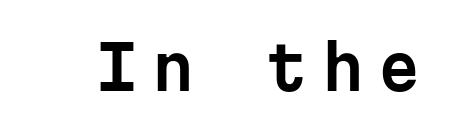
Descenders are the only things crossing below the line. Every character here occupies the same horizontal width, giving the sample a typewriter-like rhythm. Honestly, the letter spacing is so wide it's the main thing you notice. Typographically, this falls in the sans-serif category. Every character sits straight up, as roman type does.
